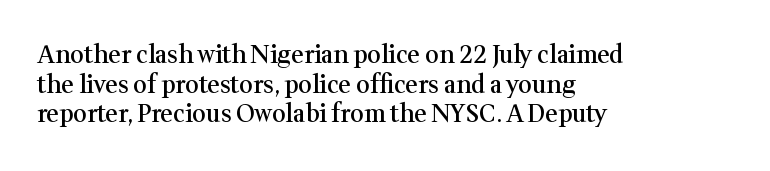
The image shows 24 px text type, upright; set left-aligned, line spacing 1.23x, normal letter spacing, not underlined.
